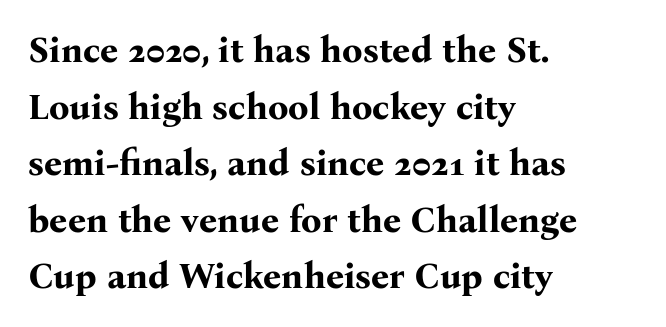
Q: Is the text bold? A: Yes.
Q: Is the text italic (slanted)? A: No, it is upright.
Q: Is the typeface a serif or a sans-serif typeface? A: Serif.
Q: Is the text underlined? A: No.
Q: How is the paragraph aligned? A: Left-aligned.
Q: Is the spacing between letters normal or unusually wide? A: Normal.
Q: Is the spacing between lines tight, normal or loose? A: Normal.
Q: Width (condensed, normal, or wide)? A: Normal.
Q: Stroke contrast? A: Medium.
Q: x-height? A: Medium.
Q: Monospaced? A: No.
